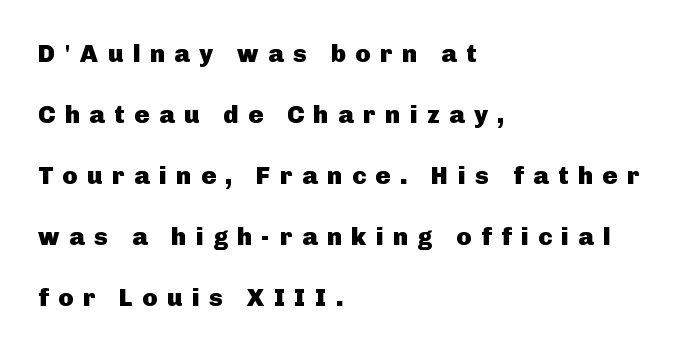
{"italic": "no", "bold": "yes", "underline": "no", "align": "left", "line_spacing": "loose", "line_spacing_ratio": 2.44, "letter_spacing": "wide", "letter_spacing_em": 0.38, "glyph_px": 25}
